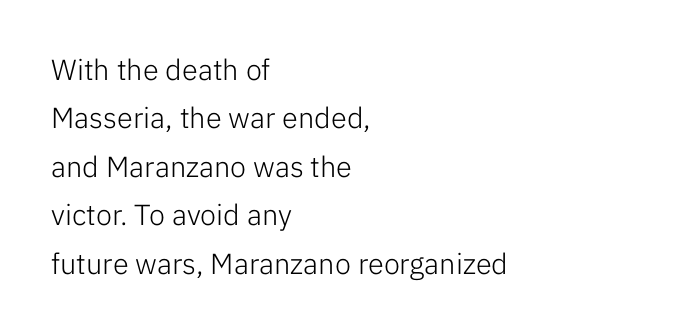
Q: Is the text bold? A: No.
Q: Is the text italic (slanted)? A: No, it is upright.
Q: Is the typeface a serif or a sans-serif typeface? A: Sans-serif.
Q: Is the text underlined? A: No.
Q: How is the paragraph aligned? A: Left-aligned.
Q: Is the spacing between letters normal or unusually wide? A: Normal.
Q: Is the spacing between lines tight, normal or loose? A: Normal.
Q: Width (condensed, normal, or wide)? A: Normal.
Q: Stroke contrast? A: Low.
Q: x-height? A: Medium.
Q: Monospaced? A: No.
